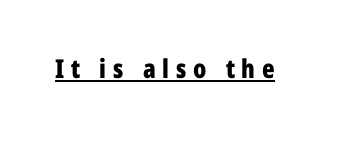
Q: Is the text bold? A: Yes.
Q: Is the text italic (slanted)? A: No, it is upright.
Q: Is the text underlined? A: Yes.
Q: Is the spacing between letters normal or unusually wide? A: Unusually wide.
